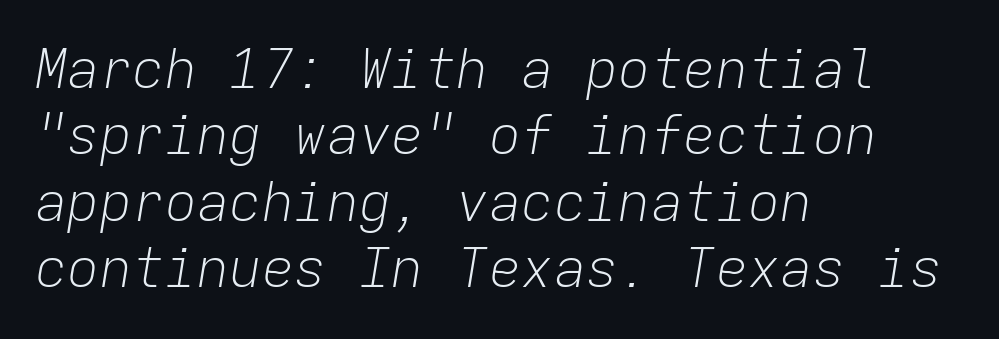
Q: Is the text bold? A: No.
Q: Is the text italic (slanted)? A: Yes, it leans right by about 9 degrees.
Q: Is the text underlined? A: No.
Q: How is the paragraph aligned? A: Left-aligned.
Q: Is the spacing between letters normal or unusually wide? A: Normal.
Q: Width (condensed, normal, or wide)? A: Normal.
Q: Stroke contrast? A: Low.
Q: x-height? A: Medium.
Q: Monospaced? A: Yes.
